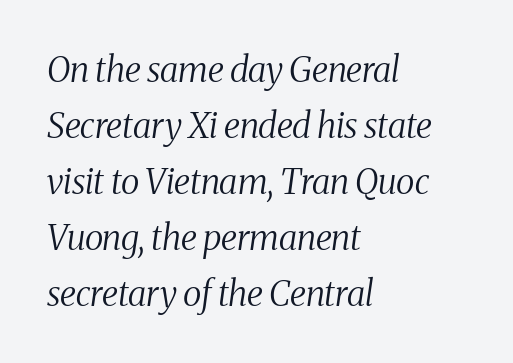
If you measured baseline to baseline, you'd find a middling distance. Yep, that's italic — everything's leaning. Note the varied advance widths — an 'i' is clearly narrower than an 'm'. The words here are not underlined.
